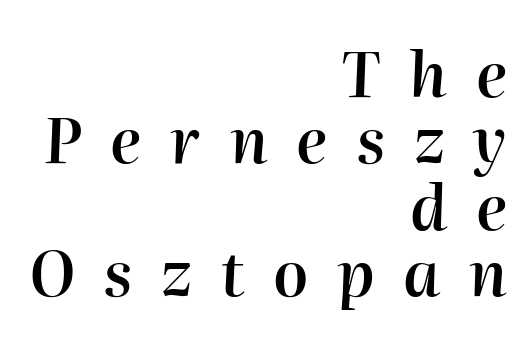
The image shows 62 px semibold type, italic (leaning right); set right-aligned, tight line spacing (1.07x), unusually wide letter spacing (+0.46 em), not underlined; high stroke contrast and a medium x-height.
